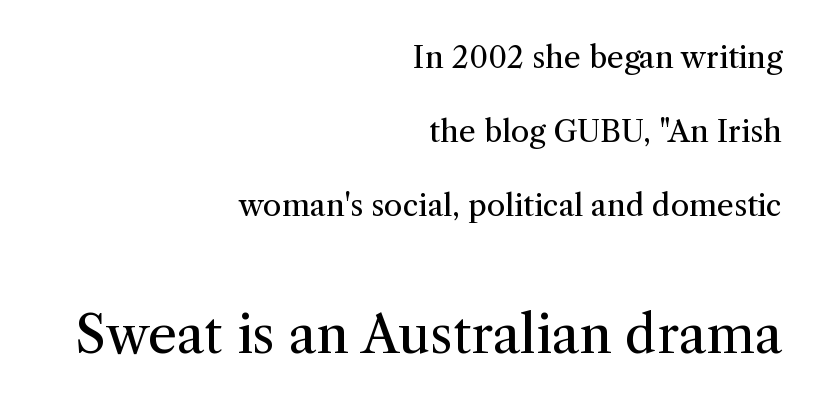
The image shows 52 px regular-weight serif type, upright; set right-aligned, loose line spacing (2.47x), normal letter spacing, not underlined; the second (bottom) block is 1.73x larger; medium stroke contrast and a medium x-height.
